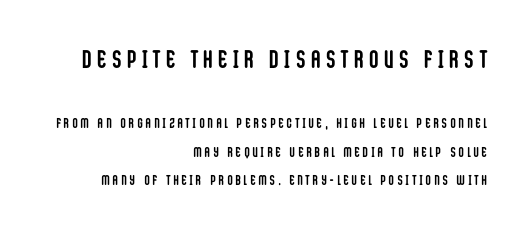
Look at the tracking — it's clearly loosened, letters drifting apart. The words here are not underlined. Leading: increased. Caption: multi-line text, flush right, ragged left. Thick stems and heavy bowls — unmistakably bold.
